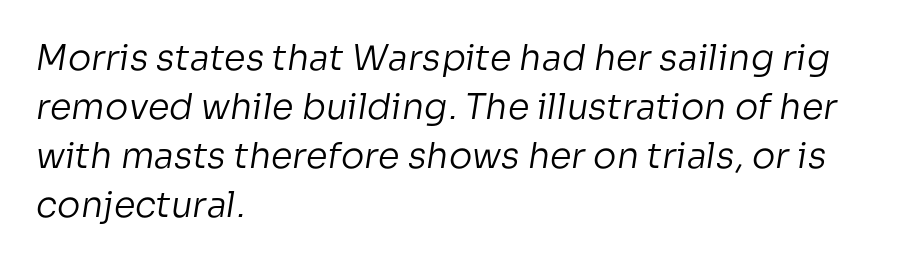
The image shows 35 px regular-weight sans-serif type; set left-aligned, normal line spacing (1.4x), normal letter spacing, not underlined; low stroke contrast and a medium x-height.
